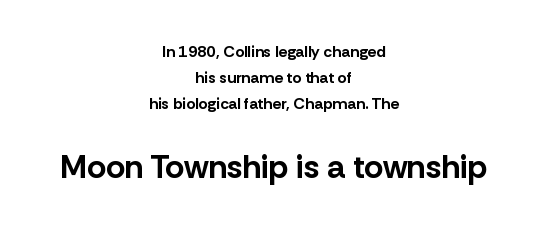
{"serif": "no", "italic": "no", "bold": "yes", "weight": "bold", "width": "normal", "stroke_contrast": "low", "x_height": "medium", "monospaced": "no", "underline": "no", "align": "center", "line_spacing": "normal", "line_spacing_ratio": 1.62, "letter_spacing": "normal", "letter_spacing_em": 0.0, "larger_block": "second", "size_ratio": 2.06, "glyph_px": 33}
